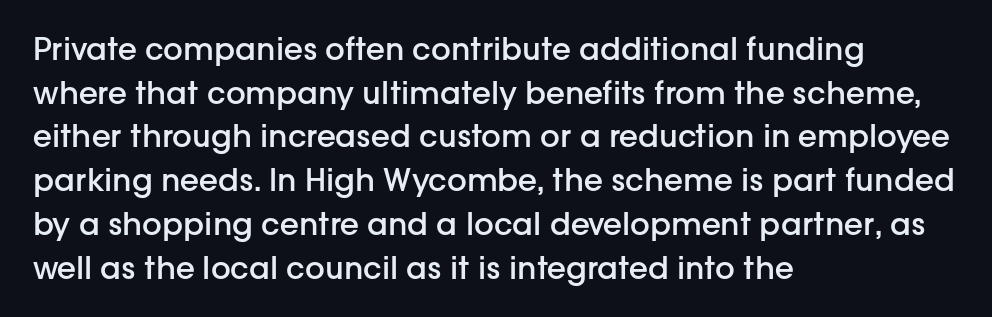
The image shows 31 px semibold sans-serif type, upright; set left-aligned, normal line spacing (1.41x), normal letter spacing, not underlined; low stroke contrast and a medium x-height.
